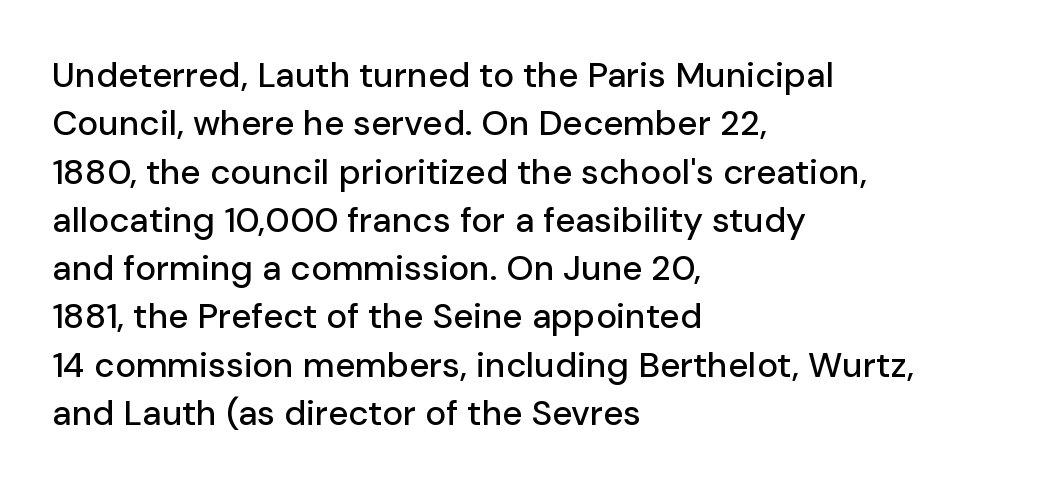
Q: Is the text italic (slanted)? A: No, it is upright.
Q: Is the typeface a serif or a sans-serif typeface? A: Sans-serif.
Q: Is the text underlined? A: No.
Q: How is the paragraph aligned? A: Left-aligned.
Q: Is the spacing between letters normal or unusually wide? A: Normal.
Q: Is the spacing between lines tight, normal or loose? A: Normal.
Q: Width (condensed, normal, or wide)? A: Normal.
Q: Stroke contrast? A: Low.
Q: x-height? A: Medium.
Q: Monospaced? A: No.
